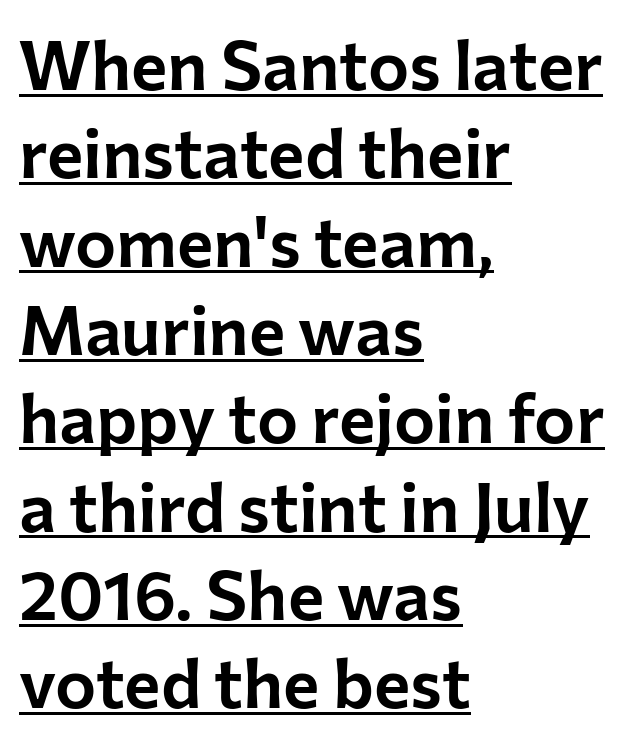
Q: Is the text italic (slanted)? A: No, it is upright.
Q: Is the typeface a serif or a sans-serif typeface? A: Sans-serif.
Q: Is the text underlined? A: Yes.
Q: How is the paragraph aligned? A: Left-aligned.
Q: Is the spacing between letters normal or unusually wide? A: Normal.
Q: Is the spacing between lines tight, normal or loose? A: Normal.
Q: Width (condensed, normal, or wide)? A: Normal.
Q: Stroke contrast? A: Low.
Q: x-height? A: Medium.
Q: Monospaced? A: No.
